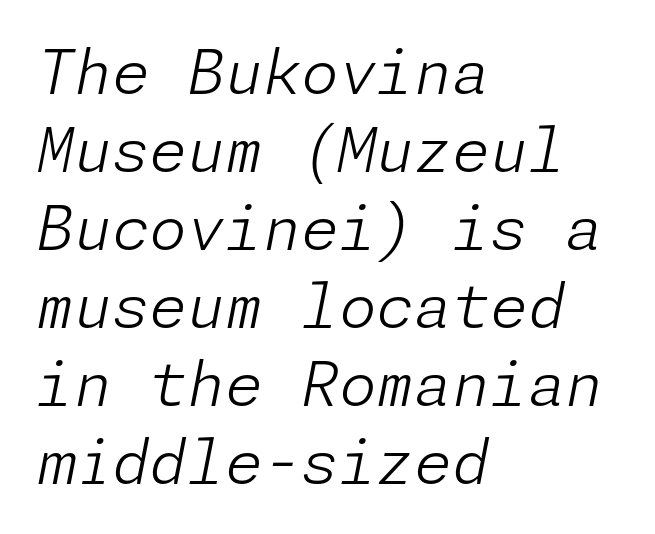
The image shows 61 px light type, italic (leaning right); set left-aligned, normal line spacing (1.28x), normal letter spacing, not underlined; low stroke contrast and a medium x-height.
